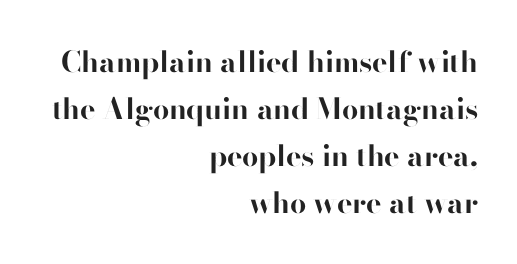
{"serif": "no", "italic": "no", "bold": "yes", "weight": "bold", "width": "normal", "stroke_contrast": "high", "x_height": "small", "monospaced": "no", "underline": "no", "align": "right", "line_spacing": "normal", "line_spacing_ratio": 1.62, "letter_spacing": "normal", "letter_spacing_em": 0.0, "glyph_px": 29}
